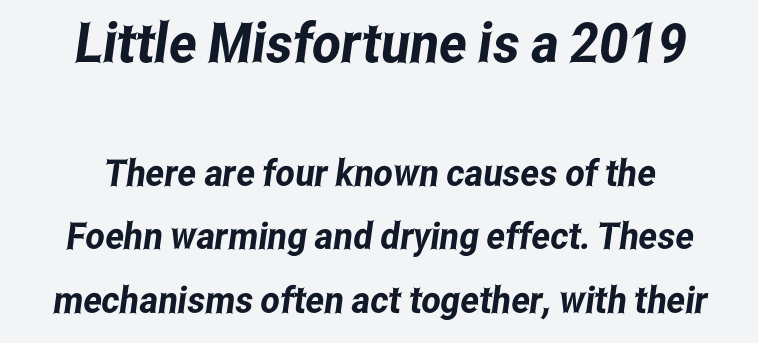
This sample uses a sans-serif face. The letters advance in unequal steps, a hallmark of proportional type. Default kerning and tracking; the words read as compact shapes. The more generous point size was reserved for the upper chunk.
